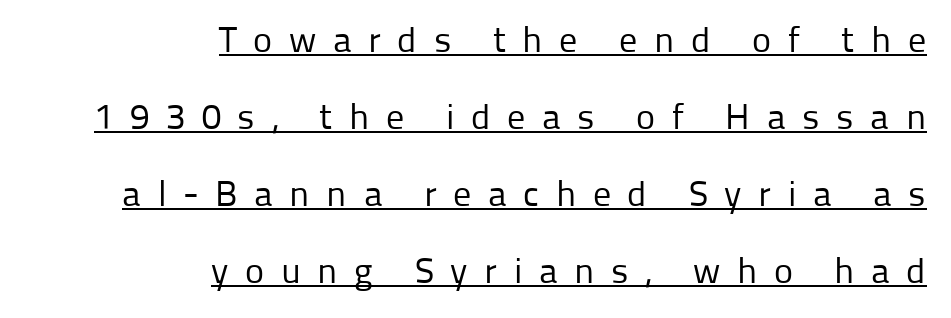
Q: Is the text bold? A: No.
Q: Is the text italic (slanted)? A: No, it is upright.
Q: Is the typeface a serif or a sans-serif typeface? A: Sans-serif.
Q: Is the text underlined? A: Yes.
Q: How is the paragraph aligned? A: Right-aligned.
Q: Is the spacing between letters normal or unusually wide? A: Unusually wide.
Q: Is the spacing between lines tight, normal or loose? A: Loose.
Q: Width (condensed, normal, or wide)? A: Normal.
Q: Stroke contrast? A: Low.
Q: x-height? A: Medium.
Q: Monospaced? A: No.
